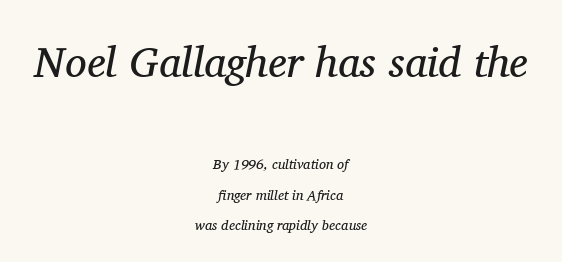
The image shows 43 px regular-weight serif type, italic (leaning right); set centered, loose line spacing (2.16x), normal letter spacing, not underlined; the first (top) block is 3.07x larger; medium stroke contrast and a medium x-height.
